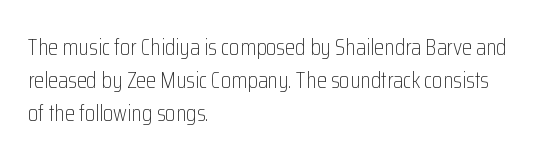
The image shows 23 px text type, upright; set left-aligned, normal line spacing (1.43x), normal letter spacing, not underlined.
